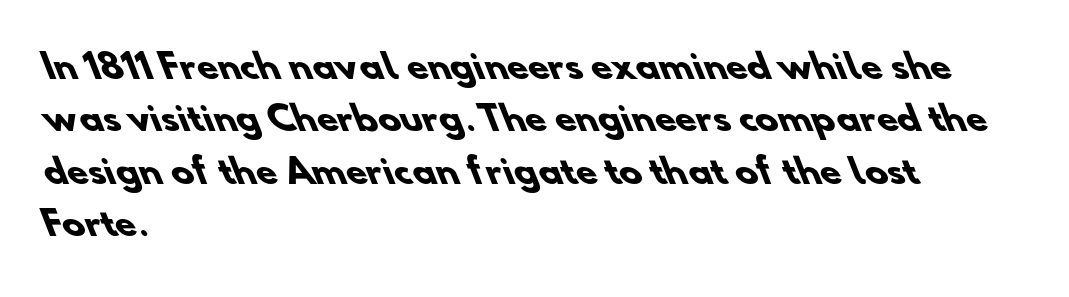
The image shows 34 px heavy sans-serif type; set left-aligned, normal line spacing (1.54x), normal letter spacing, not underlined; low stroke contrast and a small x-height.
